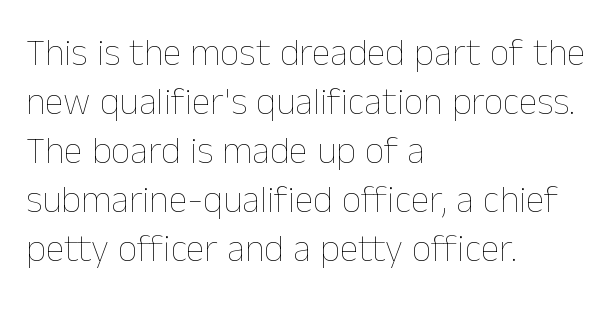
{"italic": "no", "bold": "no", "weight": "thin", "width": "normal", "stroke_contrast": "low", "x_height": "medium", "monospaced": "no", "underline": "no", "align": "left", "line_spacing": "normal", "line_spacing_ratio": 1.29, "letter_spacing": "normal", "letter_spacing_em": 0.0, "glyph_px": 38}
